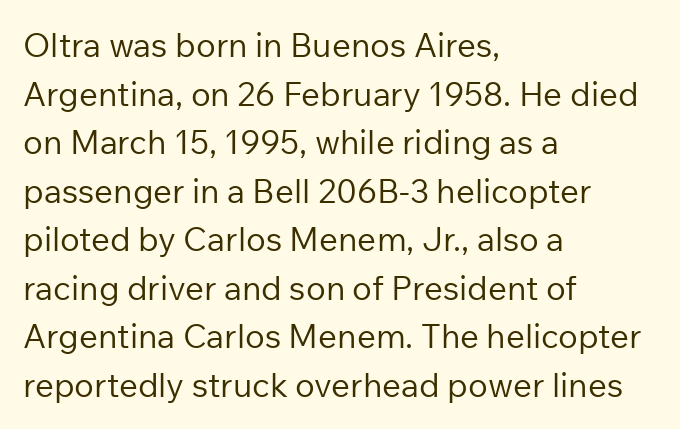
Q: Is the text bold? A: No.
Q: Is the text italic (slanted)? A: No, it is upright.
Q: Is the typeface a serif or a sans-serif typeface? A: Sans-serif.
Q: Is the text underlined? A: No.
Q: How is the paragraph aligned? A: Left-aligned.
Q: Is the spacing between letters normal or unusually wide? A: Normal.
Q: Is the spacing between lines tight, normal or loose? A: Normal.
Q: Width (condensed, normal, or wide)? A: Normal.
Q: Stroke contrast? A: Low.
Q: x-height? A: Medium.
Q: Monospaced? A: No.
